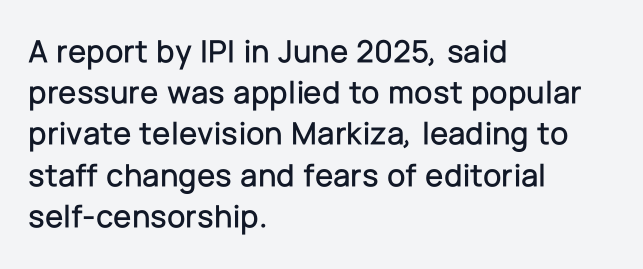
{"serif": "no", "italic": "no", "width": "normal", "stroke_contrast": "low", "x_height": "medium", "monospaced": "no", "underline": "no", "align": "left", "line_spacing": "normal", "line_spacing_ratio": 1.25, "letter_spacing": "normal", "letter_spacing_em": 0.0, "glyph_px": 33}
